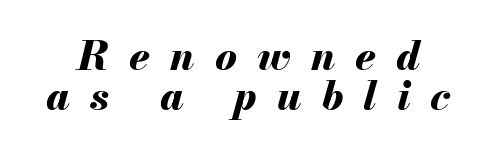
{"italic": "yes", "lean": "right", "slant_degrees": 13, "bold": "yes", "weight": "bold", "width": "normal", "stroke_contrast": "medium", "x_height": "small", "monospaced": "no", "underline": "no", "line_spacing": "tight", "line_spacing_ratio": 0.98, "letter_spacing": "wide", "letter_spacing_em": 0.49, "glyph_px": 41}
